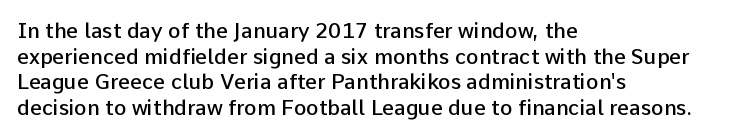
Nobody drew a line under any word here. The letters stand straight up with perfectly vertical stems. Emphasis by weight is partial: semibold. Nobody touched the tracking dial on this one. Compared with a centered layout, this one pins lines to the left instead.
